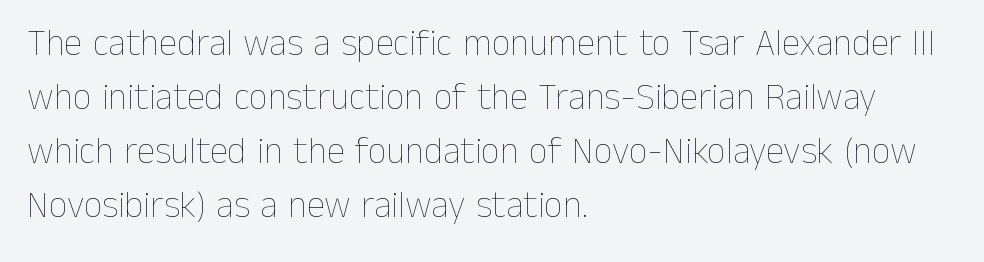
Stem width sits at or under what a default text font uses. Rows of type keep a routine distance in the vertical direction. Anything drawn beneath the words? Only blank space. No italicization has been applied; the sample stays upright. Compared with typical body copy, the letter spacing here is the same. Proportional: the letters do not fall into vertical columns.
